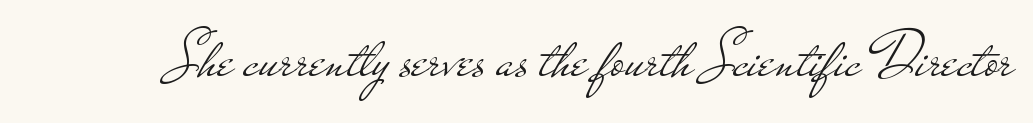
The image shows 64 px light, wide sans-serif type; set normal letter spacing, not underlined; low stroke contrast and a small x-height.
